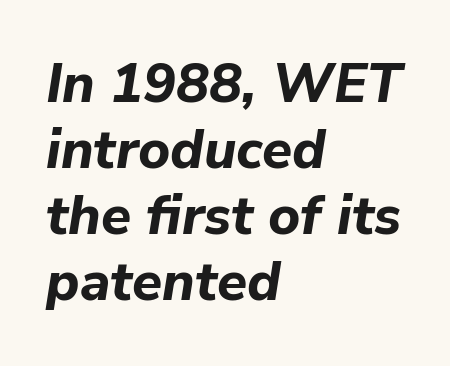
Notice how thick the strokes are: this is what a full bold looks like. Horizontal alignment here is leftward, the default for most running prose. Quick note: italic. This sample has the flowing, uneven cadence of proportional lettering.
